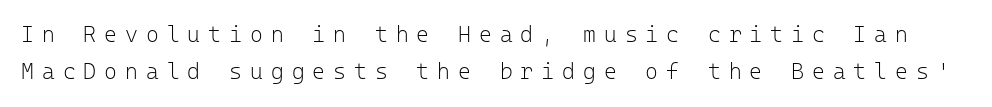
{"italic": "no", "bold": "no", "underline": "no", "line_spacing": "normal", "line_spacing_ratio": 1.7, "letter_spacing": "wide", "letter_spacing_em": 0.36, "glyph_px": 22}
